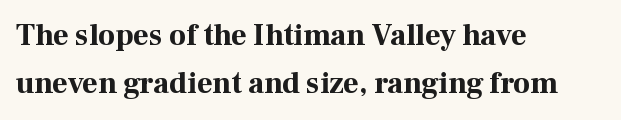
Q: Is the text bold? A: Yes.
Q: Is the text italic (slanted)? A: No, it is upright.
Q: Is the typeface a serif or a sans-serif typeface? A: Serif.
Q: Is the text underlined? A: No.
Q: How is the paragraph aligned? A: Left-aligned.
Q: Is the spacing between letters normal or unusually wide? A: Normal.
Q: Is the spacing between lines tight, normal or loose? A: Normal.
Q: Width (condensed, normal, or wide)? A: Normal.
Q: Stroke contrast? A: High.
Q: x-height? A: Medium.
Q: Monospaced? A: No.
